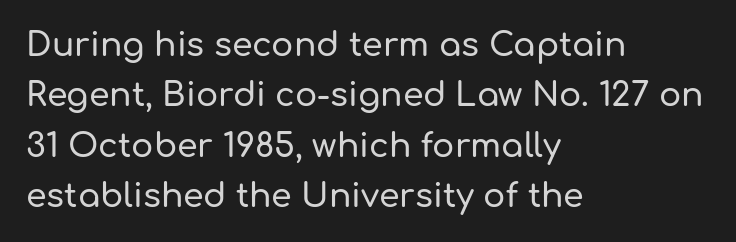
The rendering uses natural spacing where letterforms have individual widths. Honestly, there is no underline to notice here at all. Tracking here is standard; glyphs follow each other at the usual distance. The lettering stays uniformly vertical, giving the passage a roman look. Is there much room between lines? A standard amount, neither cramped nor airy. The lines in this sample share a left origin and differ only in where they stop.
